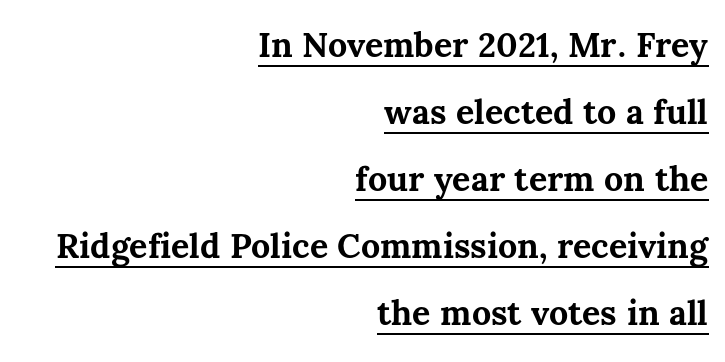
The image shows 34 px bold type, upright; set right-aligned, loose line spacing (1.97x), normal letter spacing, underlined; medium stroke contrast and a medium x-height.
